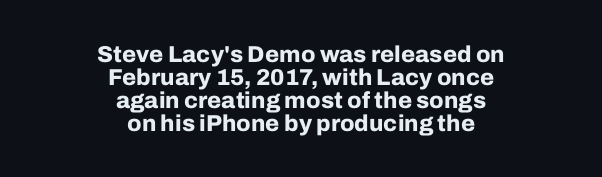
Q: Is the text bold? A: Yes.
Q: Is the text italic (slanted)? A: No, it is upright.
Q: Is the text underlined? A: No.
Q: How is the paragraph aligned? A: Centered.
Q: Is the spacing between letters normal or unusually wide? A: Normal.
Q: Is the spacing between lines tight, normal or loose? A: Tight.
